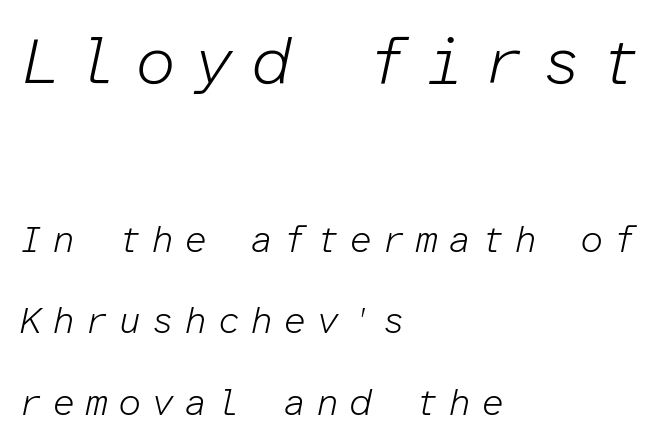
The image shows 65 px light type, italic (leaning right), monospaced; set left-aligned, loose line spacing (2.21x), unusually wide letter spacing (+0.26 em), not underlined; the first (top) block is 1.76x larger; low stroke contrast and a medium x-height.
